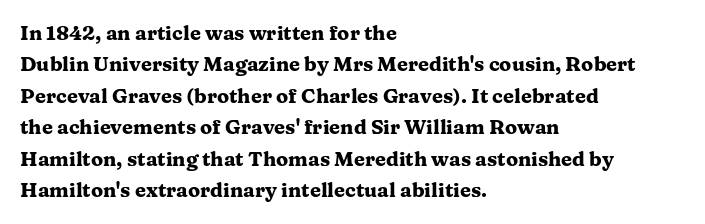
The image shows 20 px bold type, upright; set left-aligned, normal line spacing (1.57x), normal letter spacing, not underlined.
